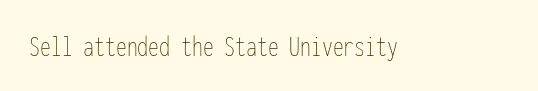
Ink coverage per letter is moderate at most. The lettering stays uniformly vertical, giving the passage a roman look. Every character here occupies the same horizontal width, giving the sample a typewriter-like rhythm. A bare baseline throughout the passage. No extra tracking has been applied to these lines.
